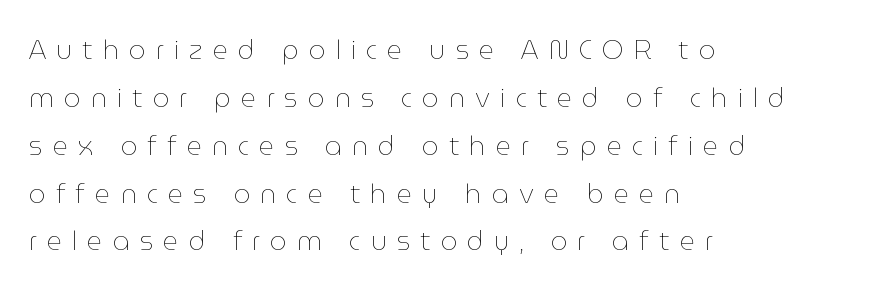
Reading down the block, your eye returns to a fixed left position each line. The rendering inserts visible extra space after every character. Quick note: underline off. On a weight scale, this lands at 450 or below. Ordinary non-slanted type is in use.
